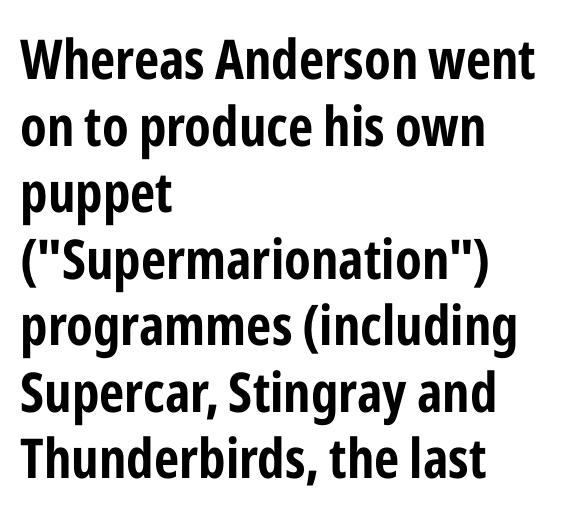
{"serif": "no", "italic": "no", "bold": "yes", "weight": "bold", "width": "condensed", "stroke_contrast": "low", "x_height": "medium", "monospaced": "no", "underline": "no", "align": "left", "line_spacing_ratio": 1.21, "letter_spacing": "normal", "letter_spacing_em": 0.0, "glyph_px": 55}
